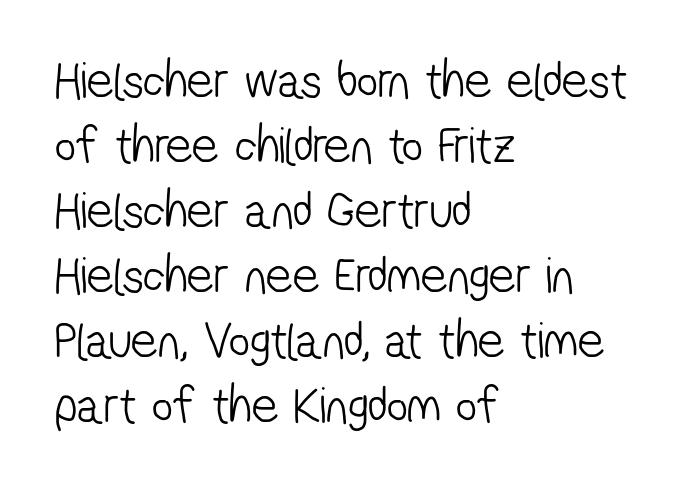
The image shows 52 px light, condensed sans-serif type; set left-aligned, normal line spacing (1.25x), normal letter spacing, not underlined; low stroke contrast and a medium x-height.
